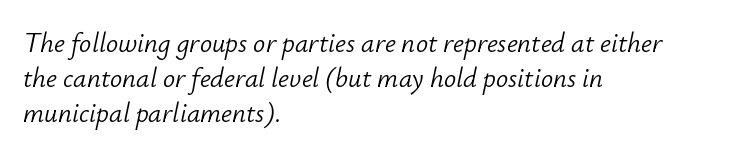
{"italic": "yes", "lean": "right", "slant_degrees": 12, "bold": "no", "underline": "no", "align": "left", "line_spacing": "normal", "line_spacing_ratio": 1.29, "letter_spacing": "normal", "letter_spacing_em": 0.0, "glyph_px": 27}
